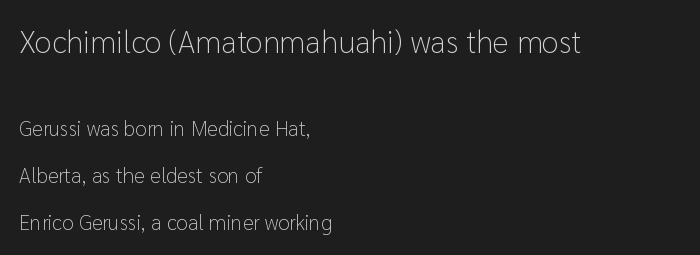
{"serif": "no", "italic": "no", "bold": "no", "weight": "light", "width": "normal", "stroke_contrast": "low", "x_height": "medium", "monospaced": "no", "underline": "no", "align": "left", "line_spacing": "loose", "line_spacing_ratio": 2.24, "letter_spacing": "normal", "letter_spacing_em": 0.0, "larger_block": "first", "size_ratio": 1.48, "glyph_px": 31}
